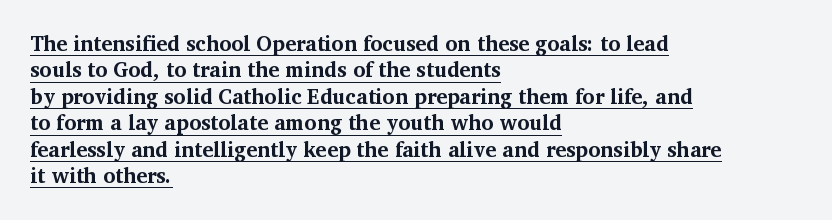
Style check: upright. These lines are set flush left with a ragged right edge. Honestly, the underline is the first thing you notice here. Words appear dense and cohesive because spacing is normal. The rendering uses a moderate line-height, typical for paragraphs. Weight check: bold — yes, fully.
